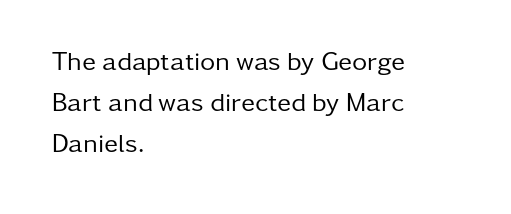
The words here are not underlined. Unbolded letterforms with no extra heft. Quick note: interline space is typical. These lines stack with their left ends in a neat column. Ordinary non-slanted type is in use. Here the glyphs are tracked normally, forming tight word shapes.
